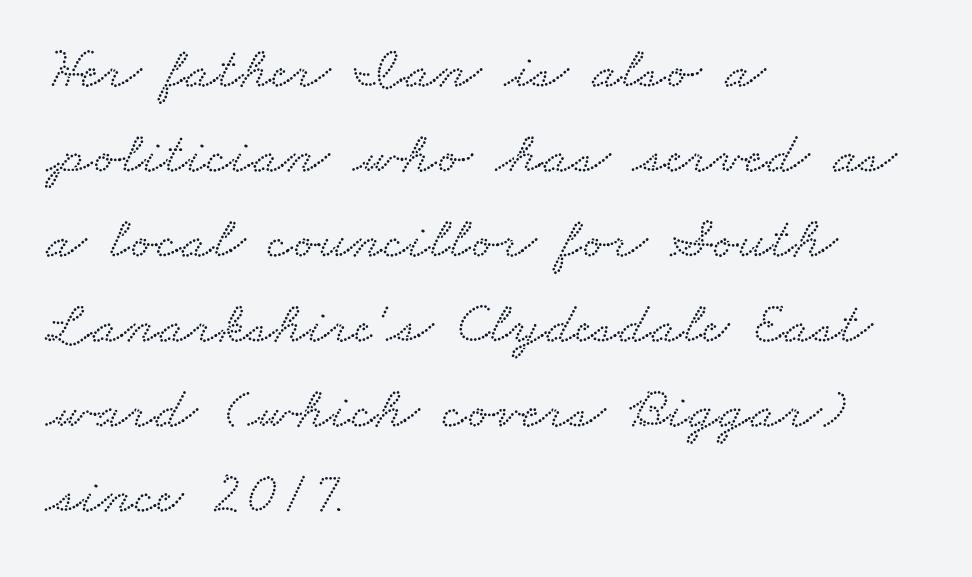
The letters advance in unequal steps, a hallmark of proportional type. Which margin do the lines hug? The left one — the right edge is uneven. The passage shown is not underscored anywhere. The designer left line spacing at the default.
